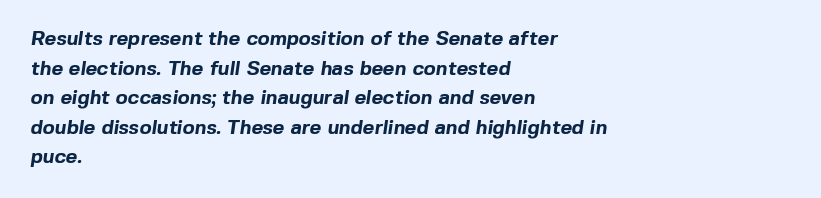
{"bold": "yes", "underline": "no", "align": "left", "line_spacing": "normal", "line_spacing_ratio": 1.48, "letter_spacing": "normal", "letter_spacing_em": 0.0, "glyph_px": 20}
